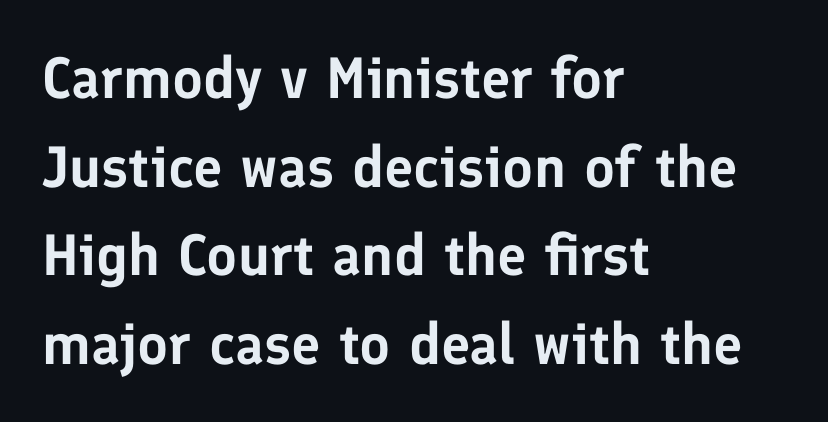
Does extra space separate the letters? No, they use regular spacing. The strip under each line holds only bare page. Posture: upright roman. The passage shown is typed in a proportional face where columns would drift. Grotesque or geometric, the face here clearly has no serifs.
